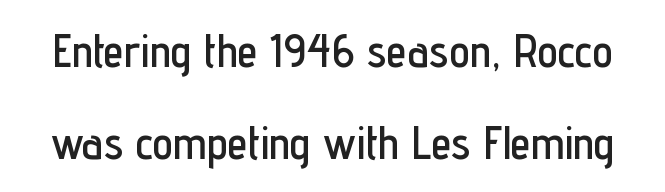
{"serif": "no", "italic": "no", "width": "condensed", "stroke_contrast": "low", "x_height": "medium", "monospaced": "no", "underline": "no", "line_spacing": "loose", "line_spacing_ratio": 2.0, "letter_spacing": "normal", "letter_spacing_em": 0.0, "glyph_px": 46}
